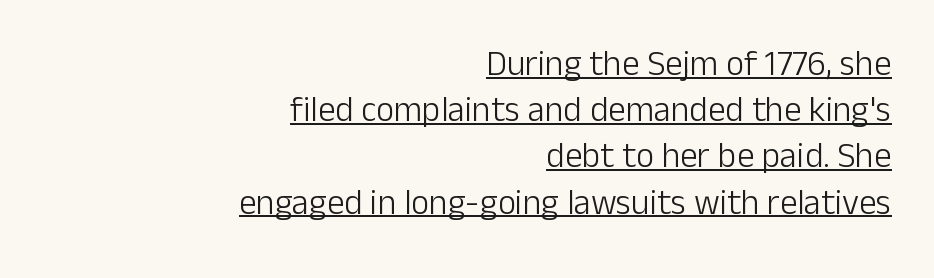
The image shows 35 px light sans-serif type, upright; set right-aligned, normal line spacing (1.32x), normal letter spacing, underlined; low stroke contrast and a medium x-height.
